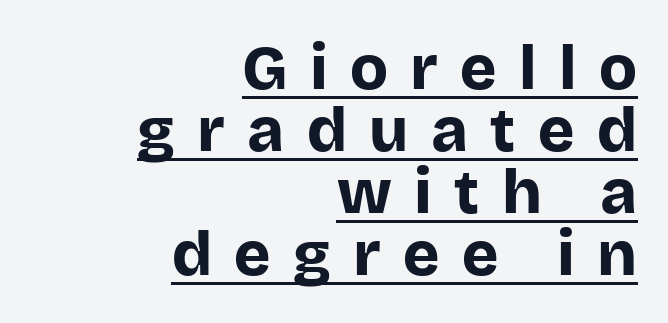
Q: Is the text bold? A: Yes.
Q: Is the text italic (slanted)? A: No, it is upright.
Q: Is the typeface a serif or a sans-serif typeface? A: Sans-serif.
Q: Is the text underlined? A: Yes.
Q: How is the paragraph aligned? A: Right-aligned.
Q: Is the spacing between letters normal or unusually wide? A: Unusually wide.
Q: Is the spacing between lines tight, normal or loose? A: Tight.
Q: Width (condensed, normal, or wide)? A: Normal.
Q: Stroke contrast? A: Low.
Q: x-height? A: Large.
Q: Monospaced? A: No.
